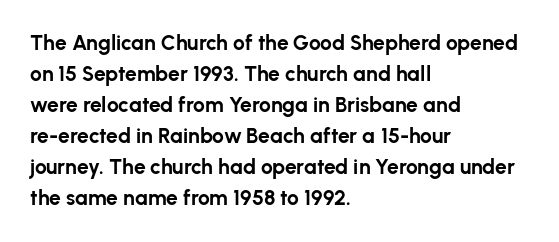
The image shows 21 px bold type, upright; set left-aligned, normal line spacing (1.48x), normal letter spacing, not underlined.
